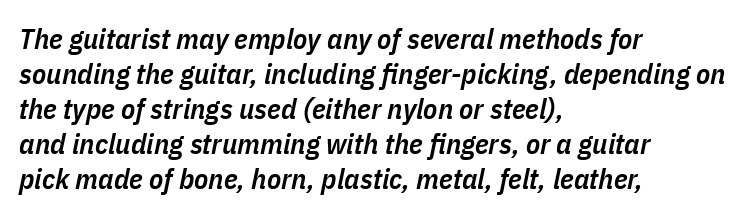
The image shows 29 px semibold, condensed type, italic (leaning right); set left-aligned, line spacing 1.21x, normal letter spacing, not underlined; low stroke contrast and a medium x-height.
